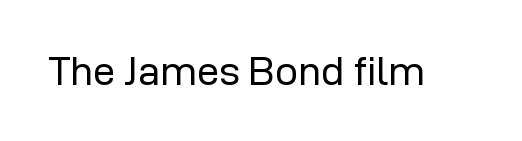
The image shows 40 px regular-weight sans-serif type, upright; set normal letter spacing, not underlined; low stroke contrast and a medium x-height.
